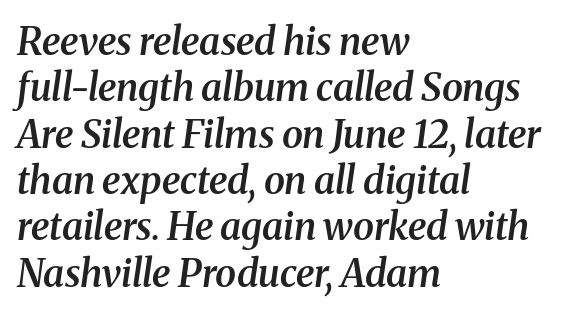
{"serif": "yes", "italic": "yes", "lean": "right", "slant_degrees": 8, "bold": "semi", "weight": "semibold", "width": "normal", "stroke_contrast": "medium", "x_height": "medium", "monospaced": "no", "underline": "no", "align": "left", "line_spacing_ratio": 1.22, "letter_spacing": "normal", "letter_spacing_em": 0.0, "glyph_px": 38}
